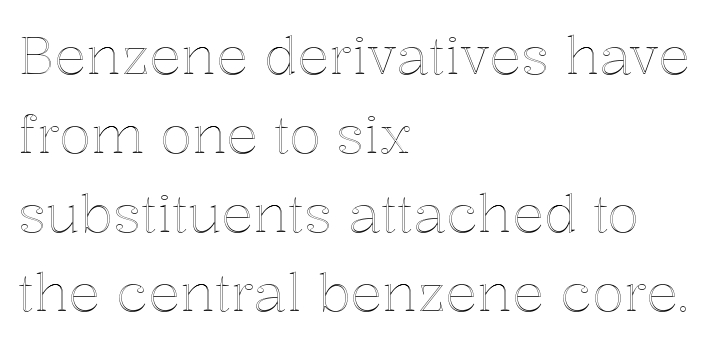
The image shows 53 px text type, upright; set left-aligned, normal line spacing (1.49x), normal letter spacing, not underlined; a medium x-height.
